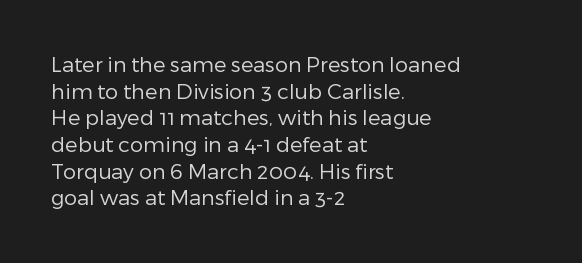
Summary of weight: not heavy and not bold. The vertical gap from one line to the next is medium. The type is set solid horizontally, with unmodified tracking. No italicization has been applied; the sample stays upright. The paragraph shown leans on its left margin. The gap between lines stays unmarked.
